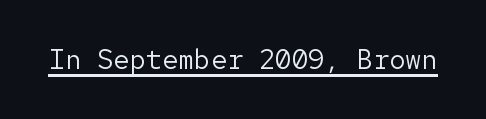
Vertical stems look standard width or narrower in stroke. This sample carries an underscore along the baseline area. Notice how the stems are strictly vertical — no italics here. Spacing between characters is what you'd get straight out of the box.
